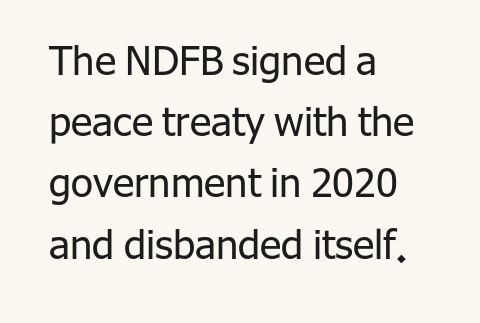
A quiet, ordinary-to-light weight characterises the typeface. Type style note: lacks serifs. Layout note: lines flush left. The glyphs are unaccompanied by any horizontal stroke below them. The leading is moderate, giving the passage an even texture. No extra tracking has been applied to these lines.
